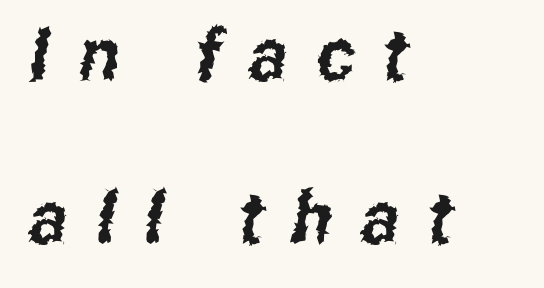
Q: Is the typeface a serif or a sans-serif typeface? A: Sans-serif.
Q: Is the text underlined? A: No.
Q: How is the paragraph aligned? A: Left-aligned.
Q: Is the spacing between letters normal or unusually wide? A: Unusually wide.
Q: Is the spacing between lines tight, normal or loose? A: Loose.
Q: Width (condensed, normal, or wide)? A: Condensed.
Q: Stroke contrast? A: Low.
Q: x-height? A: Medium.
Q: Monospaced? A: No.
